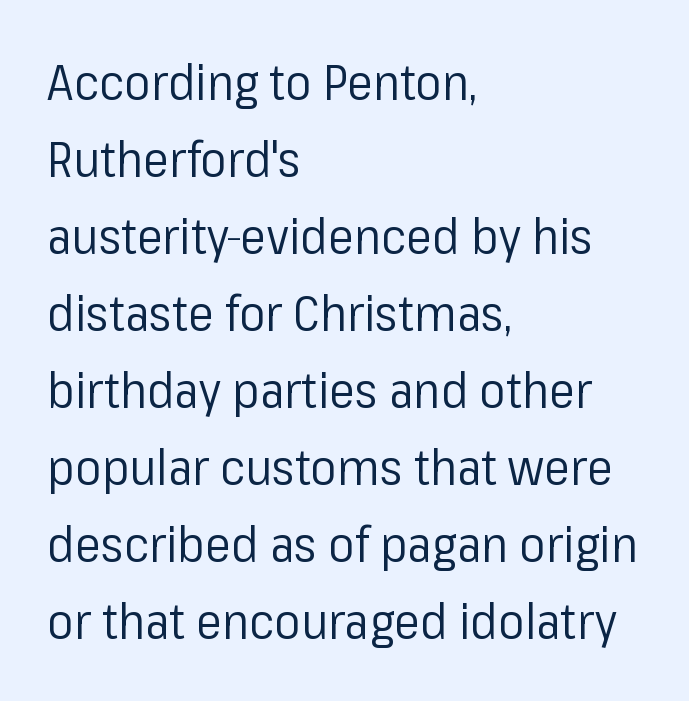
Short and long lines alike share a common starting point at left. A typesetter would mark this as roman, not italic. Weight: regular or lighter. The lines sit at an ordinary, default distance from one another. These lines are rendered in a variable-pitch font. In terms of letterform style, serifs are entirely absent.
